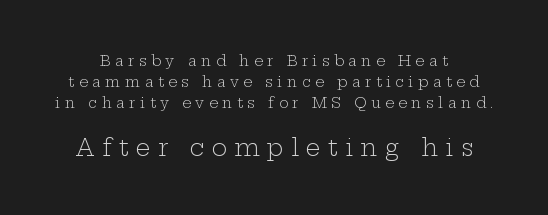
Q: Is the text bold? A: No.
Q: Is the text italic (slanted)? A: No, it is upright.
Q: Is the text underlined? A: No.
Q: Is the spacing between letters normal or unusually wide? A: Unusually wide.
Q: Is the spacing between lines tight, normal or loose? A: Normal.
Q: Which block of text is set in a larger size, the first (top) or the second (bottom)? A: The second (bottom) one.
